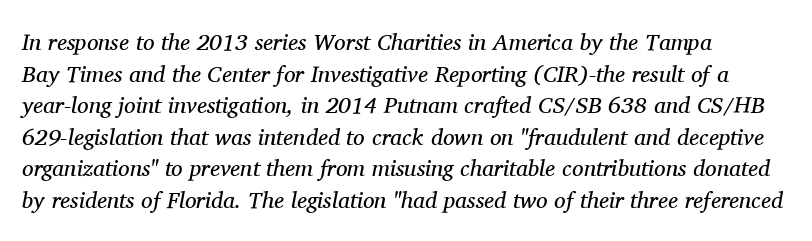
Reading down the column, the eye jumps a familiar distance to each next line. The rendering anchors every line to the left-hand side. Slanted lettering throughout. The area under the type is left untouched.
